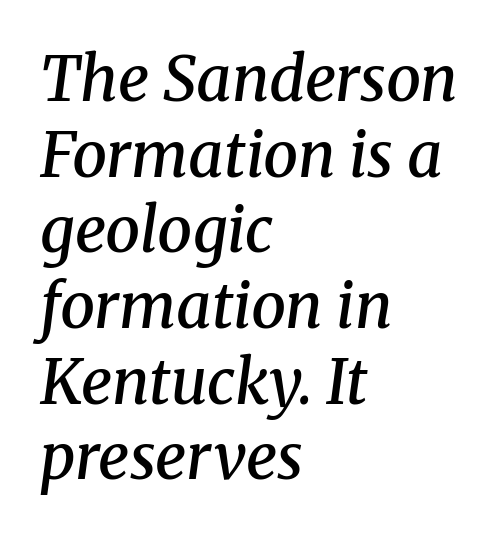
Q: Is the text bold? A: Semi-bold.
Q: Is the text italic (slanted)? A: Yes, it leans right by about 8 degrees.
Q: Is the typeface a serif or a sans-serif typeface? A: Serif.
Q: Is the text underlined? A: No.
Q: How is the paragraph aligned? A: Left-aligned.
Q: Is the spacing between letters normal or unusually wide? A: Normal.
Q: Width (condensed, normal, or wide)? A: Normal.
Q: Stroke contrast? A: Medium.
Q: x-height? A: Medium.
Q: Monospaced? A: No.
